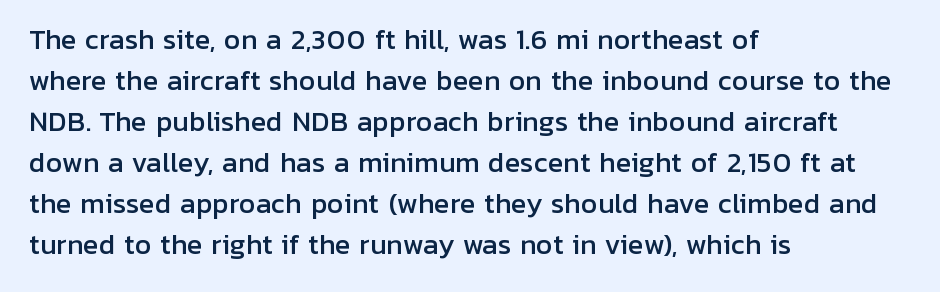
{"italic": "no", "underline": "no", "align": "left", "line_spacing": "normal", "line_spacing_ratio": 1.58, "letter_spacing": "normal", "letter_spacing_em": 0.0, "glyph_px": 26}
